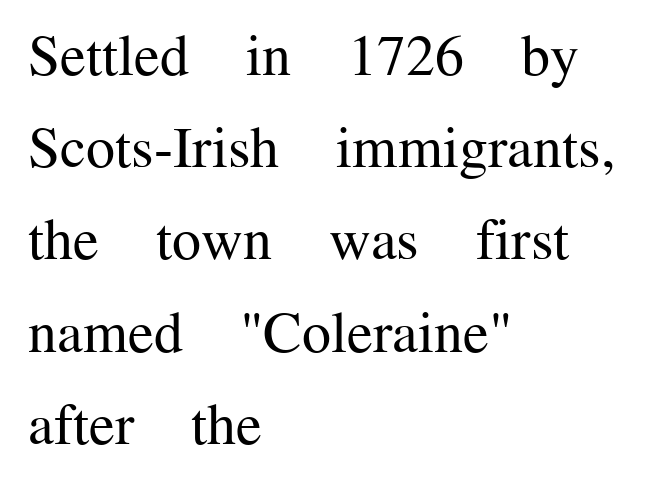
Q: Is the text bold? A: No.
Q: Is the text italic (slanted)? A: No, it is upright.
Q: Is the typeface a serif or a sans-serif typeface? A: Serif.
Q: Is the text underlined? A: No.
Q: How is the paragraph aligned? A: Left-aligned.
Q: Is the spacing between letters normal or unusually wide? A: Normal.
Q: Is the spacing between lines tight, normal or loose? A: Normal.
Q: Width (condensed, normal, or wide)? A: Normal.
Q: Stroke contrast? A: Medium.
Q: x-height? A: Medium.
Q: Monospaced? A: No.
